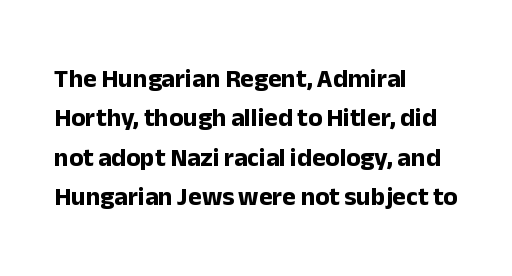
Typeset ragged right — the left edge is the straight one. The passage shown is not underscored anywhere. The lettering stays uniformly vertical, giving the passage a roman look. Short note: letters normally spaced.
